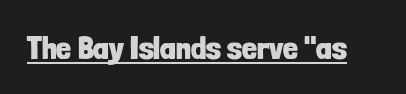
The image shows 33 px bold, condensed sans-serif type, upright; set normal letter spacing, underlined; low stroke contrast and a medium x-height.
